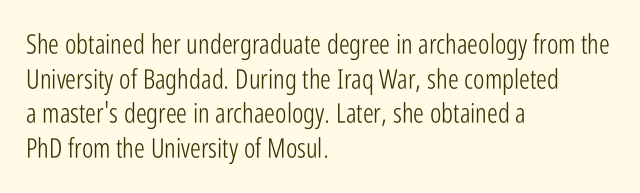
{"italic": "no", "bold": "no", "underline": "no", "align": "left", "line_spacing": "normal", "line_spacing_ratio": 1.28, "letter_spacing": "normal", "letter_spacing_em": 0.0, "glyph_px": 27}
